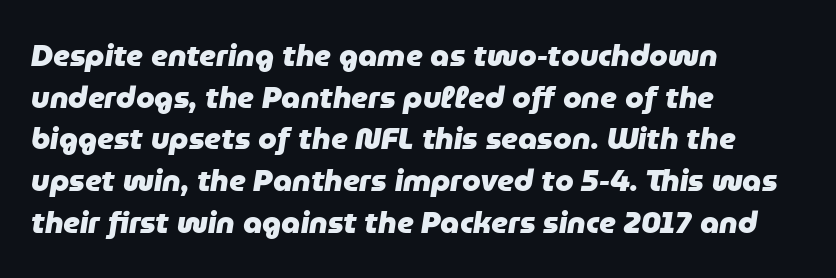
The image shows 30 px heavy type, italic (leaning right); set left-aligned, normal line spacing (1.39x), normal letter spacing, not underlined; low stroke contrast and a medium x-height.
